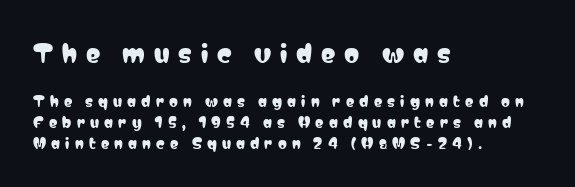
Q: Is the text italic (slanted)? A: No, it is upright.
Q: Is the text underlined? A: No.
Q: How is the paragraph aligned? A: Left-aligned.
Q: Is the spacing between letters normal or unusually wide? A: Unusually wide.
Q: Is the spacing between lines tight, normal or loose? A: Normal.
Q: Which block of text is set in a larger size, the first (top) or the second (bottom)? A: The first (top) one.
